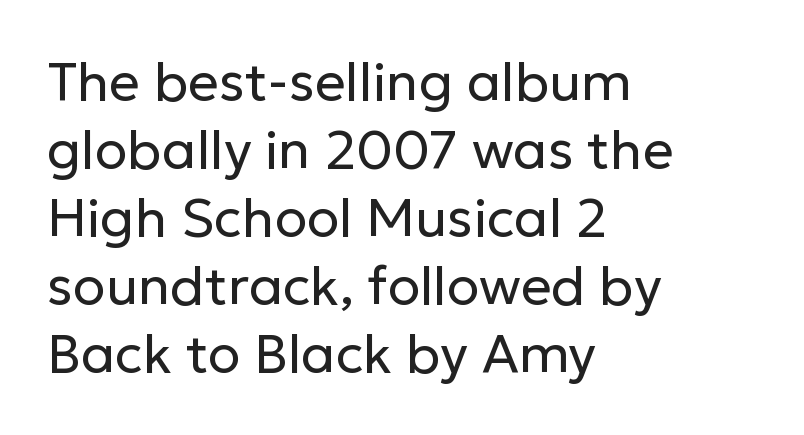
The image shows 54 px regular-weight sans-serif type, upright; set left-aligned, normal line spacing (1.26x), normal letter spacing, not underlined; low stroke contrast and a medium x-height.
